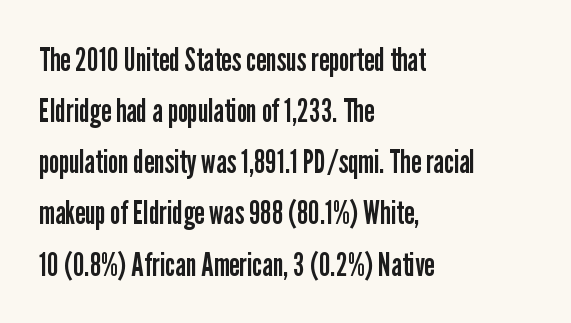
The image shows 33 px regular-weight, condensed sans-serif type, upright; set left-aligned, normal line spacing (1.55x), normal letter spacing, not underlined; low stroke contrast and a medium x-height.
